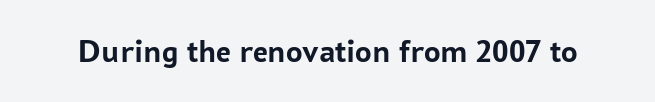
A full-strength bold gives these letters their thick strokes. The passage shown is typed in a proportional face where columns would drift. Look at the bottom of the vertical strokes: they stop flat, with no serifs. Italic: no, the glyphs are upright roman. Honestly, the letter spacing is just normal — you wouldn't notice it. Beneath every word, the page is bare.
